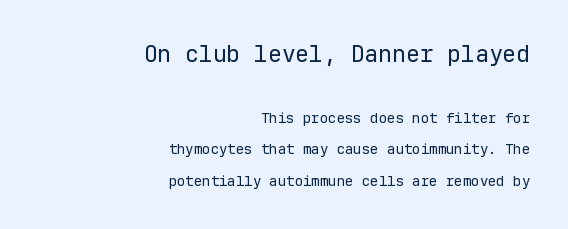
{"italic": "no", "bold": "no", "underline": "no", "align": "right", "line_spacing": "loose", "line_spacing_ratio": 2.24, "letter_spacing": "normal", "letter_spacing_em": 0.0, "larger_block": "first", "size_ratio": 1.64, "glyph_px": 23}
